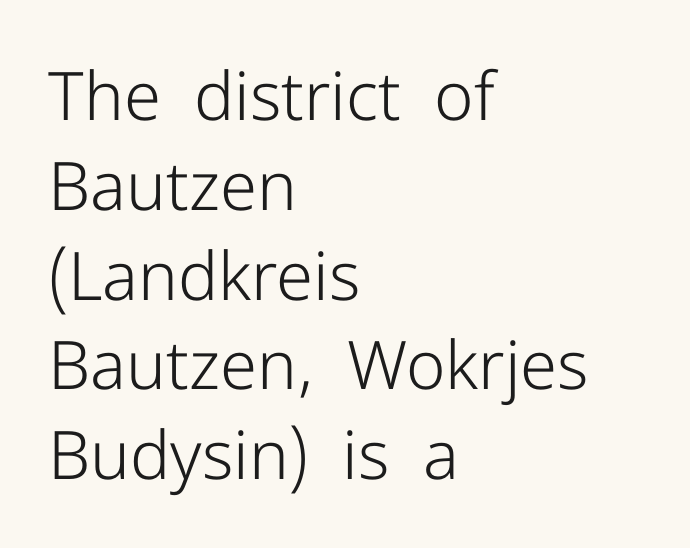
{"serif": "no", "italic": "no", "bold": "no", "weight": "light", "width": "normal", "stroke_contrast": "low", "x_height": "medium", "monospaced": "no", "underline": "no", "align": "left", "line_spacing": "normal", "line_spacing_ratio": 1.34, "letter_spacing": "normal", "letter_spacing_em": 0.0, "glyph_px": 67}
